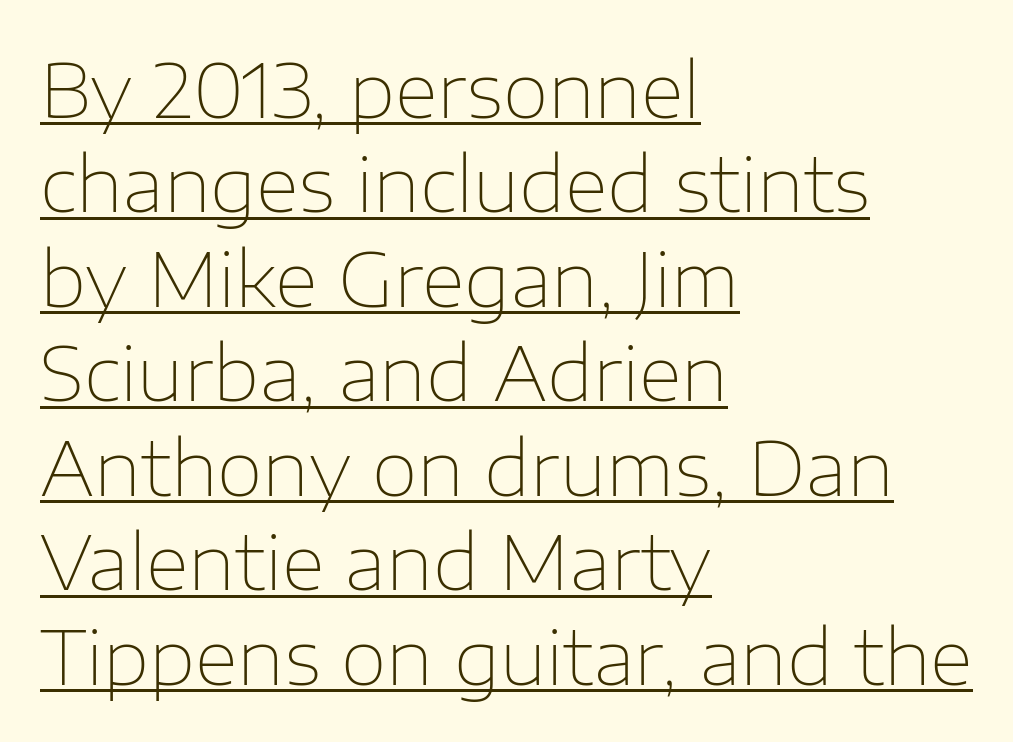
The image shows 75 px thin sans-serif type, upright; set left-aligned, normal line spacing (1.26x), normal letter spacing, underlined; low stroke contrast and a medium x-height.
